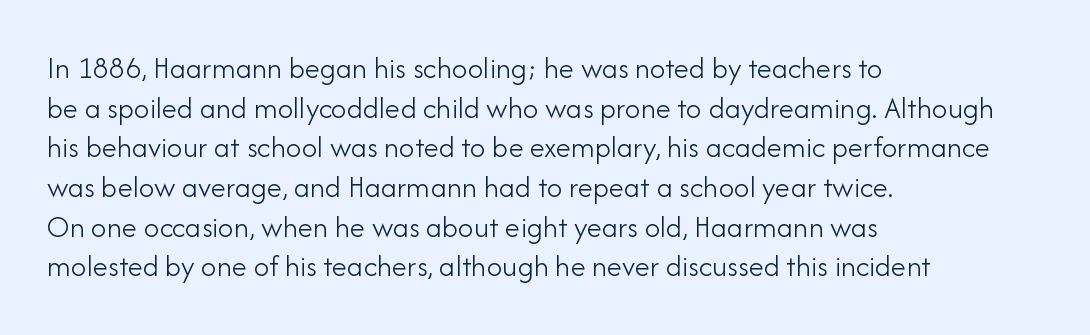
Q: Is the text bold? A: No.
Q: Is the text italic (slanted)? A: No, it is upright.
Q: Is the typeface a serif or a sans-serif typeface? A: Sans-serif.
Q: Is the text underlined? A: No.
Q: How is the paragraph aligned? A: Left-aligned.
Q: Is the spacing between letters normal or unusually wide? A: Normal.
Q: Is the spacing between lines tight, normal or loose? A: Normal.
Q: Width (condensed, normal, or wide)? A: Normal.
Q: Stroke contrast? A: Low.
Q: x-height? A: Small.
Q: Monospaced? A: No.
